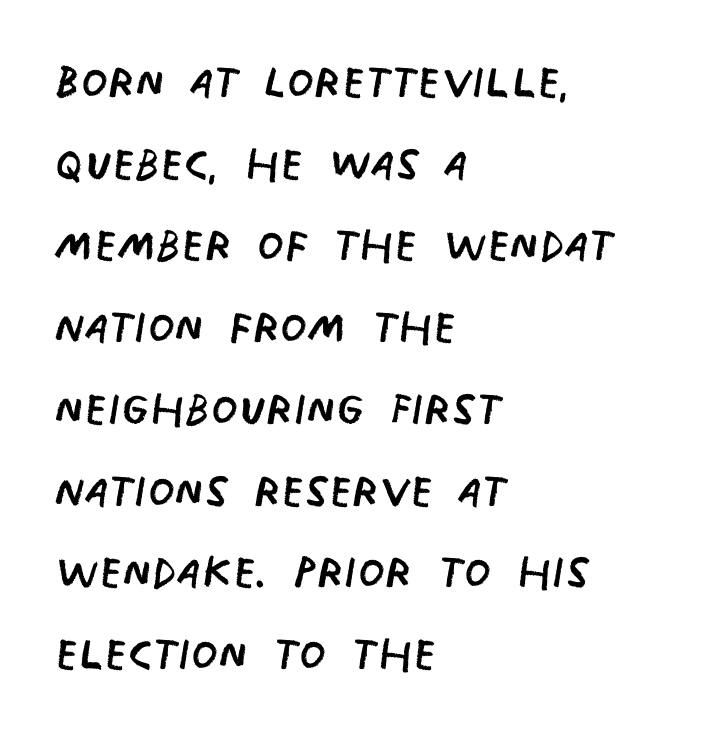
{"serif": "no", "bold": "no", "weight": "regular", "width": "condensed", "stroke_contrast": "low", "x_height": "large", "monospaced": "no", "underline": "no", "align": "left", "line_spacing": "normal", "line_spacing_ratio": 1.34, "letter_spacing": "normal", "letter_spacing_em": 0.0, "glyph_px": 61}
